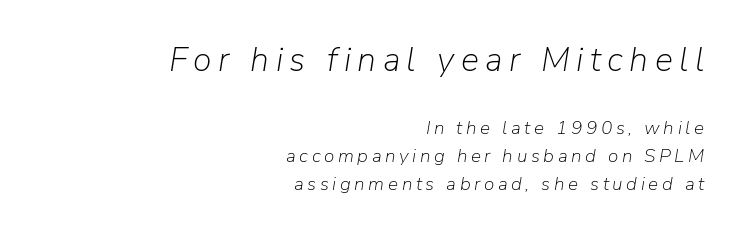
Caption: upper text group enlarged, lower text group reduced. Descender tails drop into unmarked territory. Each new line begins a customary step beneath the previous one. On a weight scale, this lands at 450 or below. This is oblique type, the kind used for emphasis or titles.
